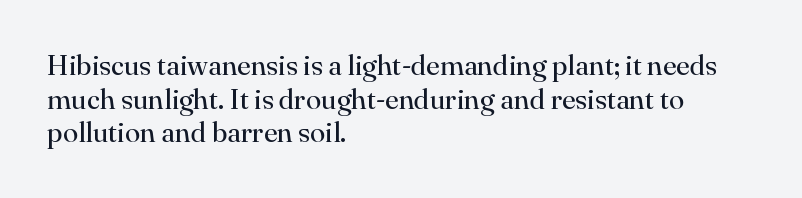
{"serif": "yes", "italic": "no", "bold": "no", "weight": "regular", "width": "normal", "stroke_contrast": "high", "x_height": "small", "monospaced": "no", "underline": "no", "align": "left", "line_spacing_ratio": 1.2, "letter_spacing": "normal", "letter_spacing_em": 0.0, "glyph_px": 28}
